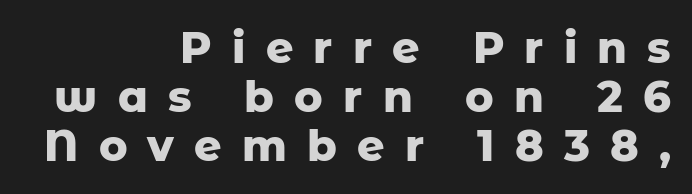
Nope, not italic — everything's standing straight. Tracking here is generous; glyphs stand well apart from one another. Check where the strokes stop: nothing finishes them off — pure sans. The space beneath each line is pristine and unruled. Baseline-to-baseline distance is barely more than the letter height. The paragraph has a hard right edge and a soft left edge.
